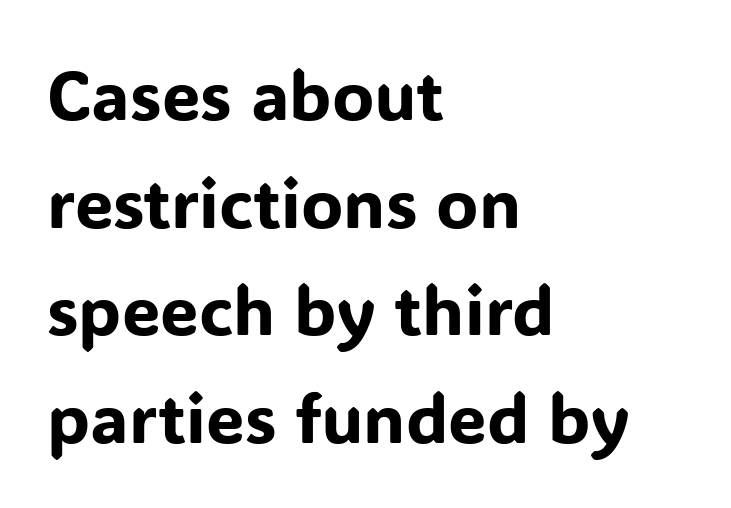
The image shows 69 px sans-serif type, upright; set left-aligned, normal line spacing (1.56x), normal letter spacing, not underlined; low stroke contrast and a medium x-height.
